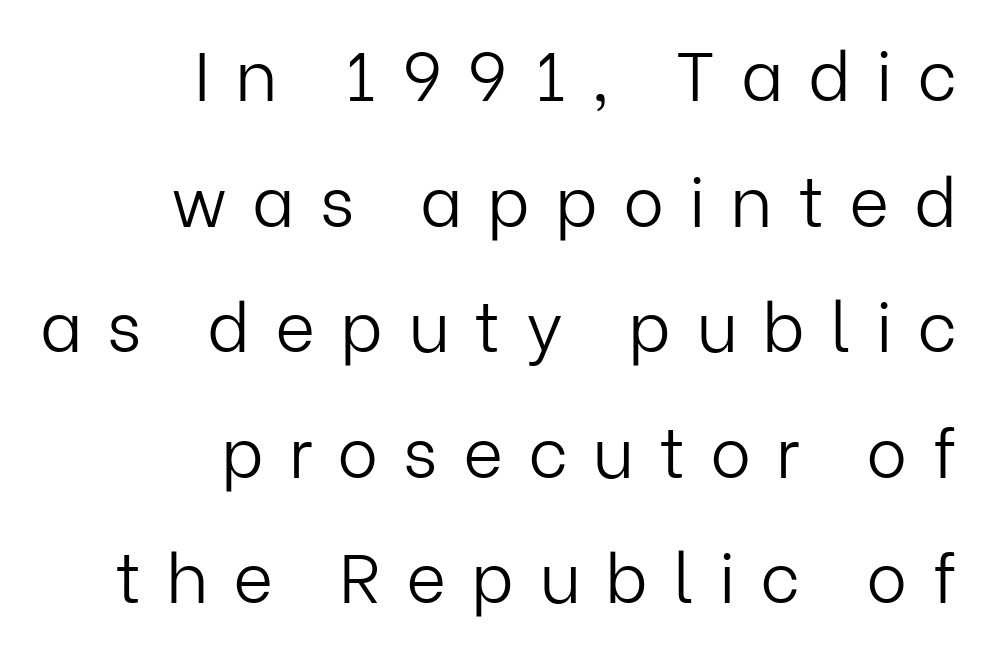
Q: Is the text bold? A: No.
Q: Is the text italic (slanted)? A: No, it is upright.
Q: Is the typeface a serif or a sans-serif typeface? A: Sans-serif.
Q: Is the text underlined? A: No.
Q: How is the paragraph aligned? A: Right-aligned.
Q: Is the spacing between letters normal or unusually wide? A: Unusually wide.
Q: Width (condensed, normal, or wide)? A: Normal.
Q: Stroke contrast? A: Low.
Q: x-height? A: Medium.
Q: Monospaced? A: No.
